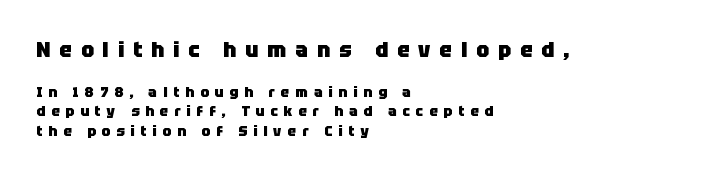
{"italic": "no", "bold": "yes", "underline": "no", "align": "left", "line_spacing": "normal", "line_spacing_ratio": 1.42, "letter_spacing": "wide", "letter_spacing_em": 0.43, "larger_block": "first", "size_ratio": 1.5, "glyph_px": 21}
